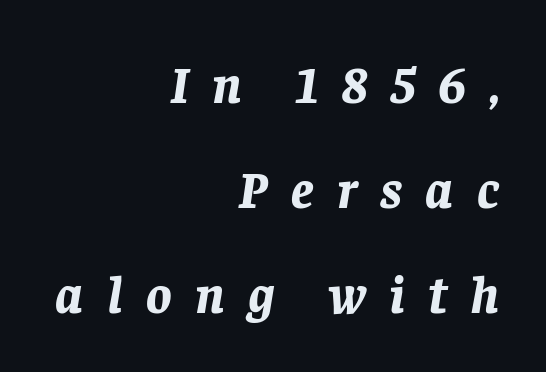
The image shows 53 px bold type, italic (leaning right); set right-aligned, loose line spacing (1.98x), unusually wide letter spacing (+0.44 em), not underlined; low stroke contrast and a large x-height.
